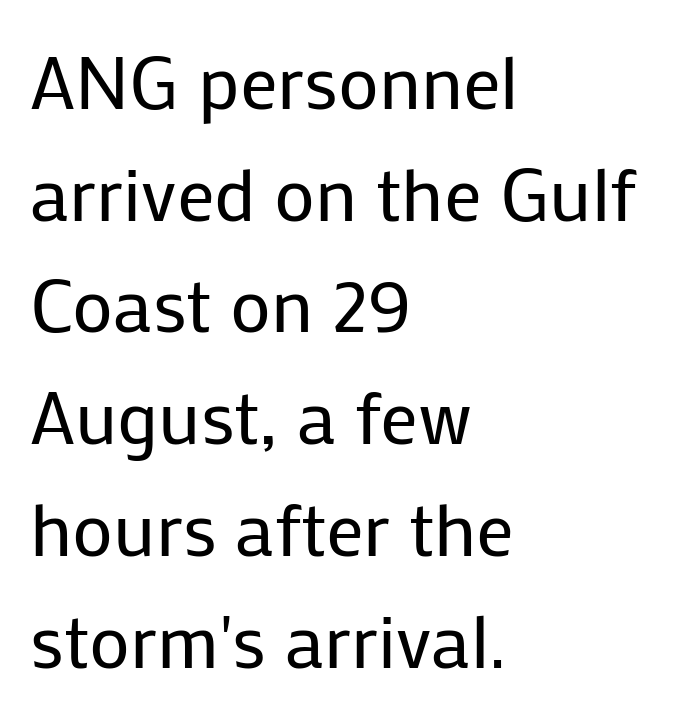
{"serif": "no", "italic": "no", "bold": "no", "weight": "regular", "width": "normal", "stroke_contrast": "low", "x_height": "medium", "monospaced": "no", "underline": "no", "align": "left", "line_spacing": "normal", "line_spacing_ratio": 1.49, "letter_spacing": "normal", "letter_spacing_em": 0.0, "glyph_px": 75}
